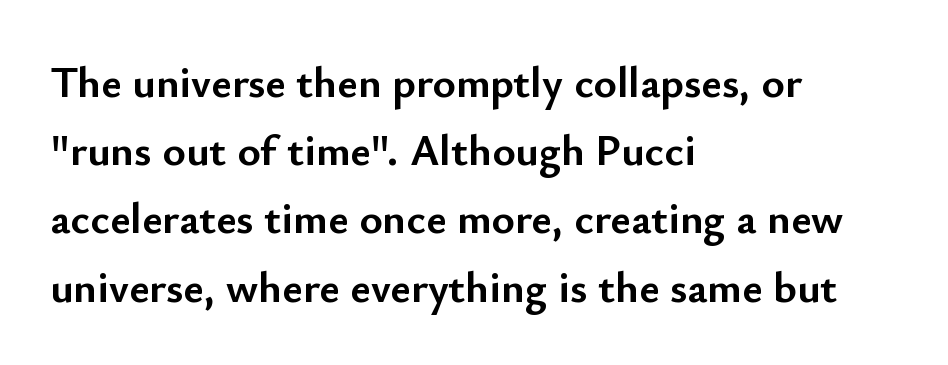
Proportional: the letters do not fall into vertical columns. The face used here is a sans, in the tradition of grotesques and geometrics. Leading matches the norm, producing a regular column. Line beginnings align vertically; line endings do not. The gap between lines stays unmarked.
